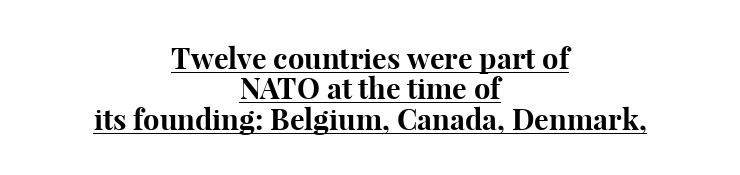
{"serif": "yes", "italic": "no", "bold": "yes", "weight": "bold", "width": "normal", "stroke_contrast": "high", "x_height": "medium", "monospaced": "no", "underline": "yes", "align": "center", "line_spacing": "tight", "line_spacing_ratio": 1.05, "letter_spacing": "normal", "letter_spacing_em": 0.0, "glyph_px": 29}
